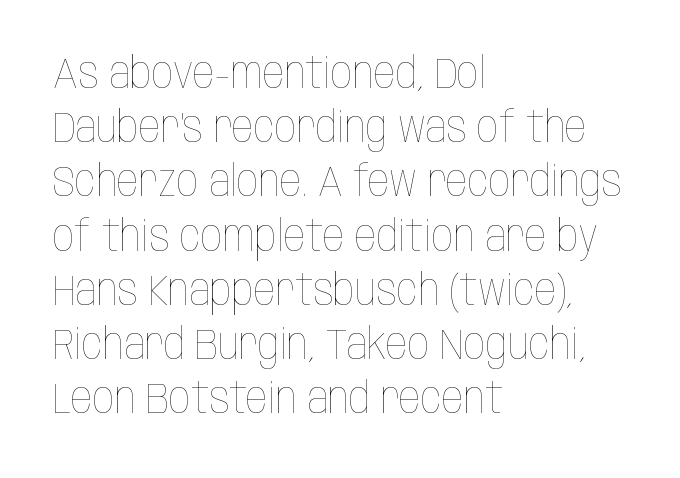
Rule under the text: the space is simply empty. These lines were composed using upright roman letters. If you drew a ruler down the left edge, every line would touch it. Stroke thickness stays within the range of a standard reading face or lighter. Spacing between characters is what you'd get straight out of the box.
